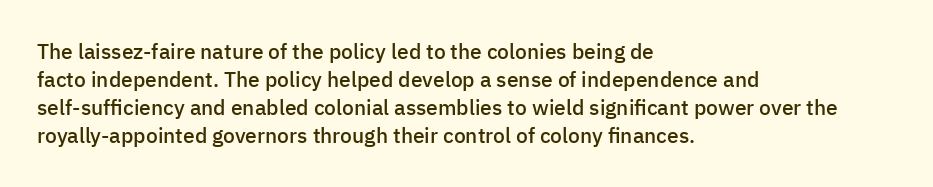
Q: Is the text bold? A: Semi-bold.
Q: Is the text italic (slanted)? A: No, it is upright.
Q: Is the text underlined? A: No.
Q: How is the paragraph aligned? A: Left-aligned.
Q: Is the spacing between letters normal or unusually wide? A: Normal.
Q: Is the spacing between lines tight, normal or loose? A: Normal.
